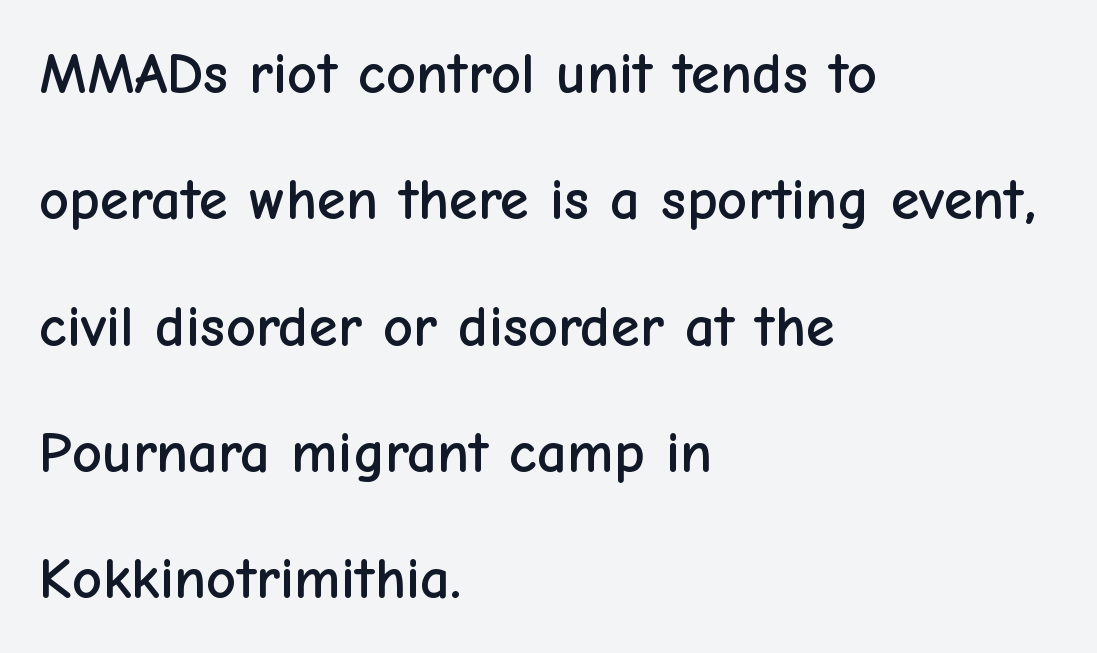
The image shows 59 px sans-serif type, upright; set left-aligned, loose line spacing (2.14x), normal letter spacing, not underlined; low stroke contrast and a medium x-height.
